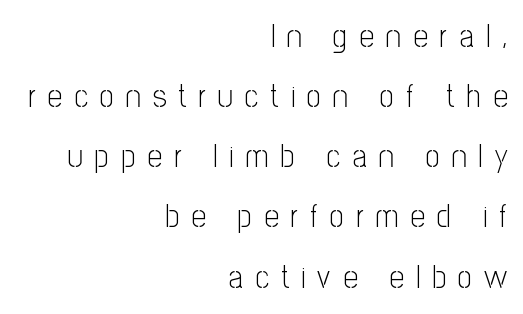
{"serif": "no", "italic": "no", "bold": "no", "weight": "light", "width": "condensed", "stroke_contrast": "low", "x_height": "medium", "monospaced": "no", "underline": "no", "align": "right", "line_spacing_ratio": 1.88, "letter_spacing": "wide", "letter_spacing_em": 0.38, "glyph_px": 32}
